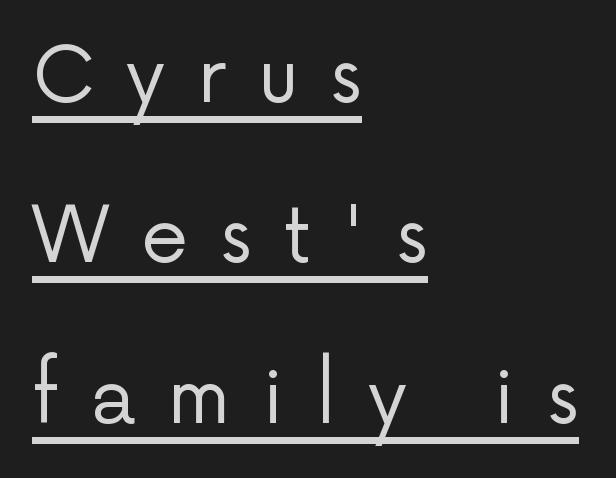
Q: Is the text bold? A: No.
Q: Is the text italic (slanted)? A: No, it is upright.
Q: Is the typeface a serif or a sans-serif typeface? A: Sans-serif.
Q: Is the text underlined? A: Yes.
Q: How is the paragraph aligned? A: Left-aligned.
Q: Is the spacing between letters normal or unusually wide? A: Unusually wide.
Q: Is the spacing between lines tight, normal or loose? A: Loose.
Q: Width (condensed, normal, or wide)? A: Normal.
Q: Stroke contrast? A: Low.
Q: x-height? A: Medium.
Q: Monospaced? A: No.
